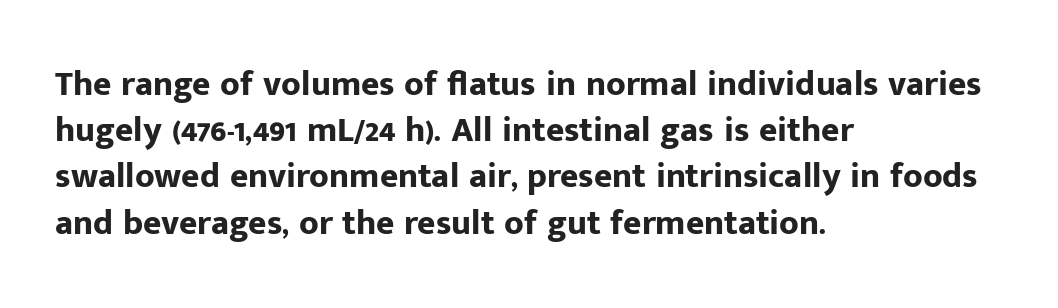
{"serif": "no", "italic": "no", "bold": "yes", "weight": "bold", "width": "normal", "stroke_contrast": "low", "x_height": "medium", "monospaced": "no", "underline": "no", "align": "left", "line_spacing": "normal", "line_spacing_ratio": 1.32, "letter_spacing": "normal", "letter_spacing_em": 0.0, "glyph_px": 35}
